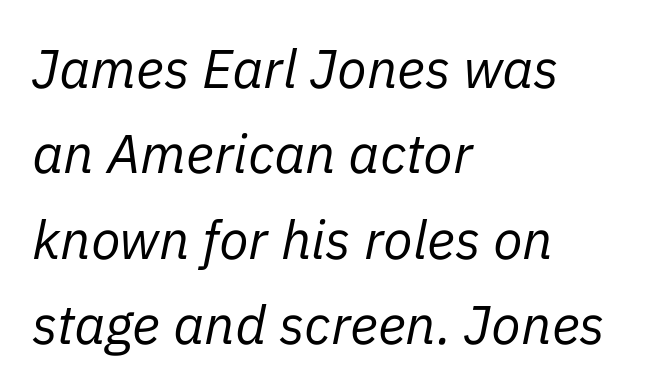
The baseline area is clear. The letters advance in unequal steps, a hallmark of proportional type. This reads as an unemphasized weight, regular at the heaviest. Does extra space separate the letters? No, they use regular spacing. Notice how the stems are inclined rather than vertical — that's the hallmark of italics.
